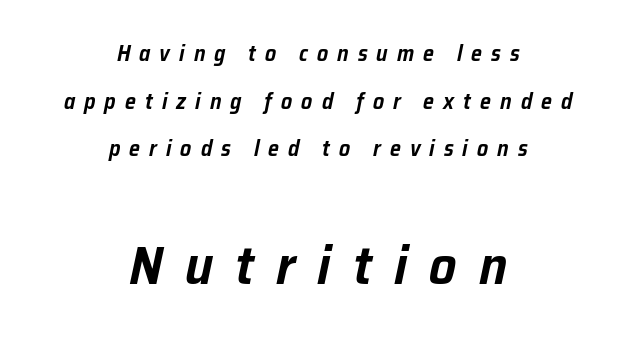
The specimen reads as italic at a glance. Which of the two is more prominent by size? The second, at the bottom. Does extra space separate the letters? Yes, quite a lot of it. The area under the type is left untouched. Is this a fixed-width face? No — the glyphs have proportional, varying widths. The lines in this sample share a center point and differ in where they start and stop.
